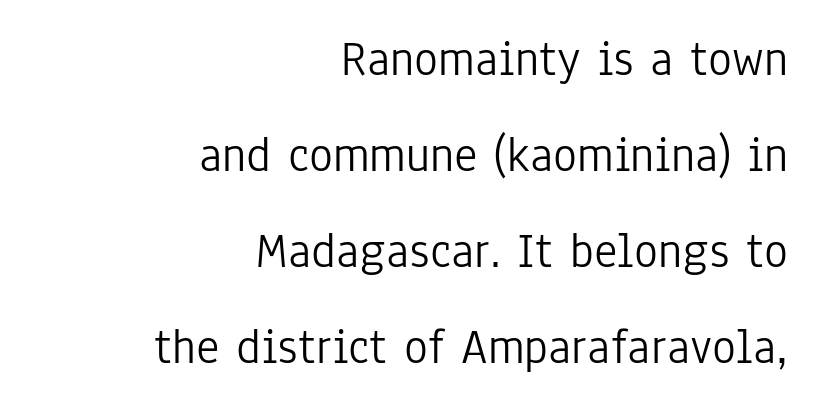
{"serif": "no", "italic": "no", "bold": "no", "weight": "light", "width": "condensed", "stroke_contrast": "low", "x_height": "medium", "monospaced": "no", "underline": "no", "align": "right", "line_spacing": "loose", "line_spacing_ratio": 1.92, "letter_spacing": "normal", "letter_spacing_em": 0.0, "glyph_px": 50}
